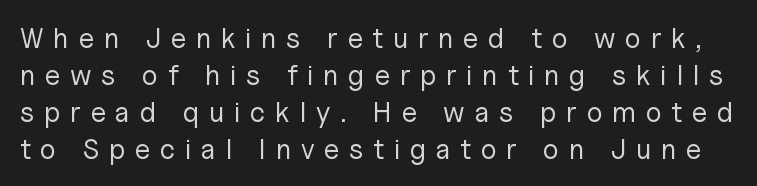
Q: Is the text bold? A: No.
Q: Is the text italic (slanted)? A: No, it is upright.
Q: Is the typeface a serif or a sans-serif typeface? A: Sans-serif.
Q: Is the text underlined? A: No.
Q: Is the spacing between letters normal or unusually wide? A: Unusually wide.
Q: Is the spacing between lines tight, normal or loose? A: Normal.
Q: Width (condensed, normal, or wide)? A: Normal.
Q: Stroke contrast? A: Low.
Q: x-height? A: Medium.
Q: Monospaced? A: No.
